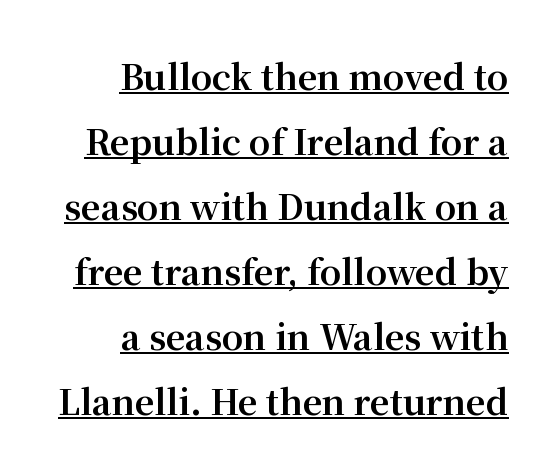
Note the varied advance widths — an 'i' is clearly narrower than an 'm'. Default kerning and tracking; the words read as compact shapes. Like a heading marked for emphasis, these lines bear an underscore. Examine the stroke ends and you'll spot serifs. Leading is clearly above the norm, producing a sparse column.
